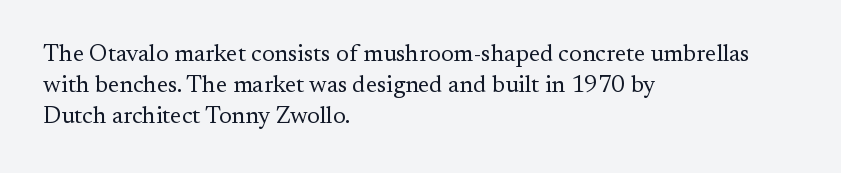
{"italic": "no", "bold": "no", "underline": "no", "align": "left", "line_spacing": "normal", "line_spacing_ratio": 1.29, "letter_spacing": "normal", "letter_spacing_em": 0.0, "glyph_px": 24}
